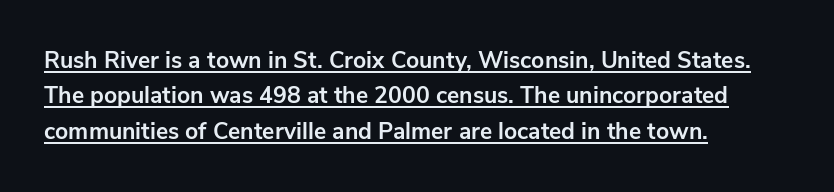
{"italic": "no", "bold": "yes", "underline": "yes", "align": "left", "line_spacing": "normal", "line_spacing_ratio": 1.54, "letter_spacing": "normal", "letter_spacing_em": 0.0, "glyph_px": 23}
